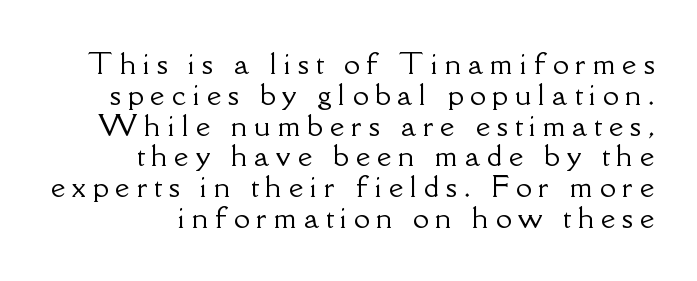
Q: Is the text italic (slanted)? A: No, it is upright.
Q: Is the typeface a serif or a sans-serif typeface? A: Serif.
Q: Is the text underlined? A: No.
Q: How is the paragraph aligned? A: Right-aligned.
Q: Is the spacing between letters normal or unusually wide? A: Unusually wide.
Q: Is the spacing between lines tight, normal or loose? A: Tight.
Q: Width (condensed, normal, or wide)? A: Normal.
Q: Stroke contrast? A: Low.
Q: x-height? A: Small.
Q: Monospaced? A: No.
